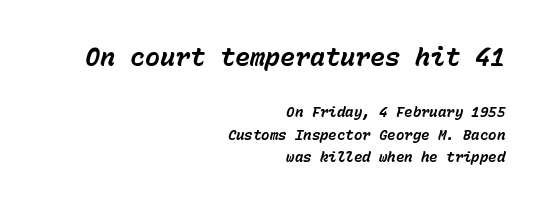
Q: Is the text bold? A: Yes.
Q: Is the text italic (slanted)? A: Yes, it leans right by about 15 degrees.
Q: Is the text underlined? A: No.
Q: How is the paragraph aligned? A: Right-aligned.
Q: Is the spacing between letters normal or unusually wide? A: Normal.
Q: Is the spacing between lines tight, normal or loose? A: Normal.
Q: Which block of text is set in a larger size, the first (top) or the second (bottom)? A: The first (top) one.
